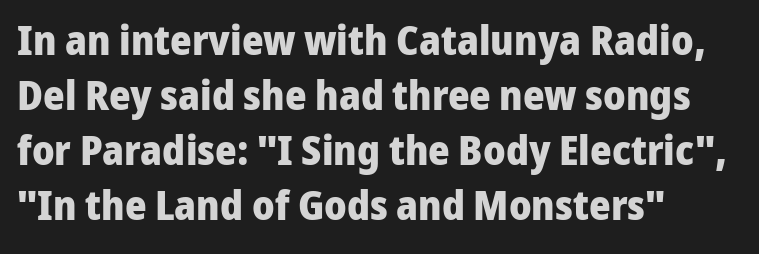
The lines sit at an ordinary, default distance from one another. The passage shown is typed in a proportional face where columns would drift. This sample uses a sans-serif face. Every letter is thick-stroked: bold, no question.
